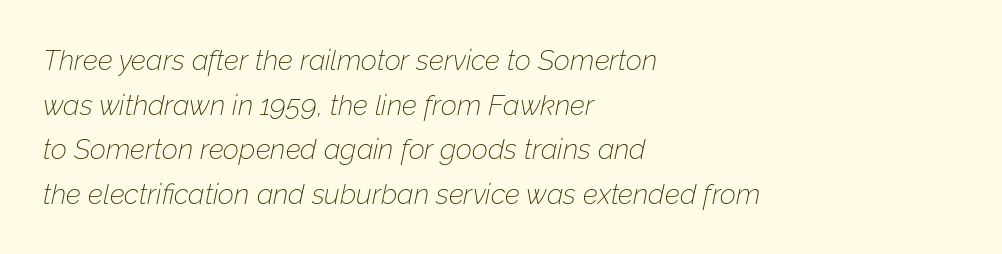
Does extra space separate the letters? No, they use regular spacing. This rendering uses left alignment, leaving the right contour irregular. Regular leading. Counters stay open thanks to moderate or lighter strokes. Check under the words: just untouched page.
